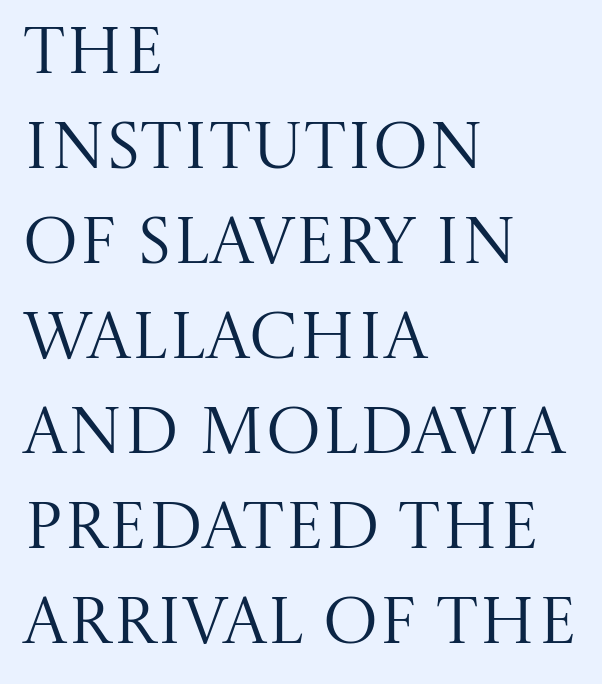
{"serif": "yes", "italic": "no", "bold": "no", "weight": "regular", "width": "normal", "stroke_contrast": "medium", "x_height": "large", "monospaced": "no", "underline": "no", "align": "left", "line_spacing": "normal", "line_spacing_ratio": 1.44, "letter_spacing": "normal", "letter_spacing_em": 0.0, "glyph_px": 66}
